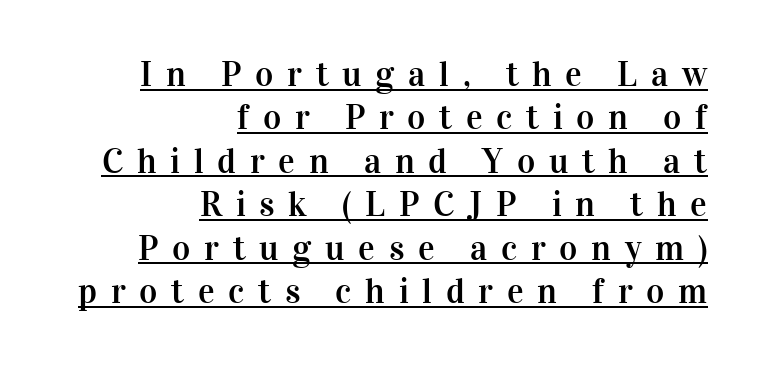
Q: Is the text italic (slanted)? A: No, it is upright.
Q: Is the typeface a serif or a sans-serif typeface? A: Serif.
Q: Is the text underlined? A: Yes.
Q: How is the paragraph aligned? A: Right-aligned.
Q: Is the spacing between letters normal or unusually wide? A: Unusually wide.
Q: Width (condensed, normal, or wide)? A: Normal.
Q: Stroke contrast? A: High.
Q: x-height? A: Medium.
Q: Monospaced? A: No.
